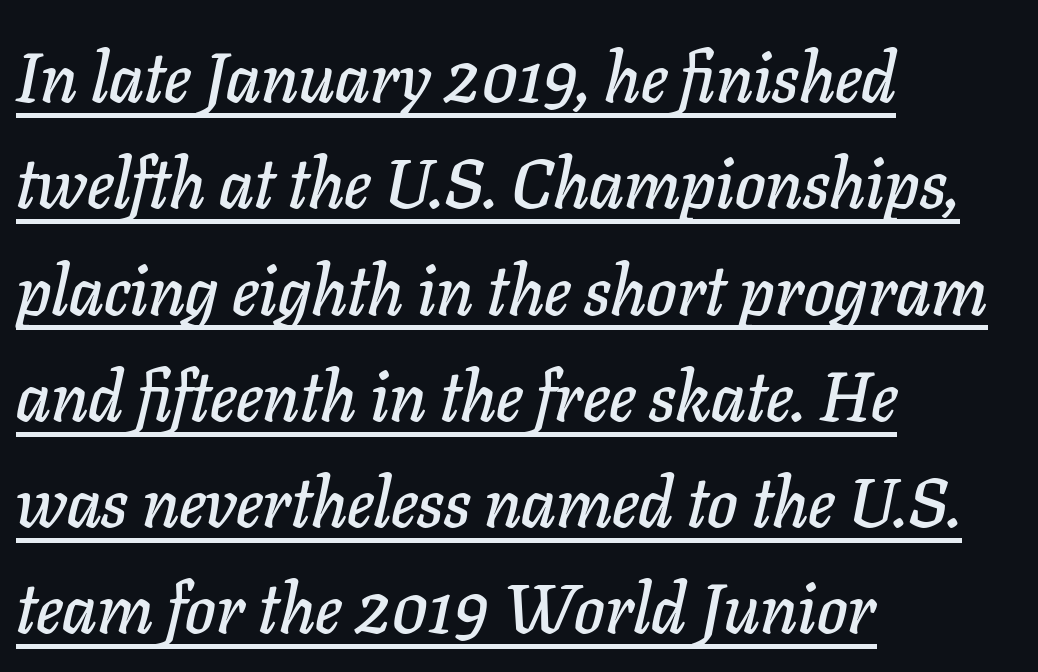
Line beginnings align vertically; line endings do not. A typesetter would call this proportional, since set widths differ per character. The type is set solid horizontally, with unmodified tracking. Italic: yes, the glyphs are oblique. Horizontal bands of white between lines are of average thickness.
